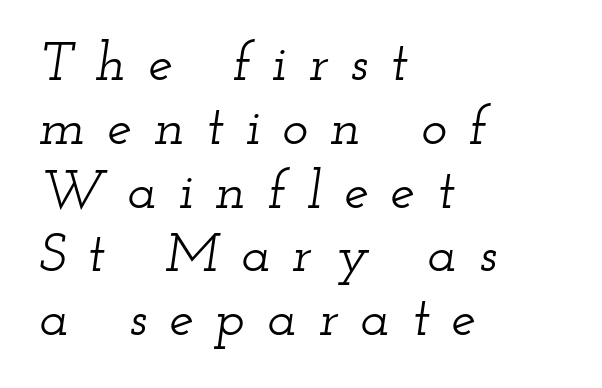
Q: Is the text italic (slanted)? A: Yes, it leans right by about 12 degrees.
Q: Is the typeface a serif or a sans-serif typeface? A: Serif.
Q: Is the text underlined? A: No.
Q: How is the paragraph aligned? A: Left-aligned.
Q: Is the spacing between letters normal or unusually wide? A: Unusually wide.
Q: Width (condensed, normal, or wide)? A: Wide.
Q: Stroke contrast? A: Low.
Q: x-height? A: Small.
Q: Monospaced? A: No.
